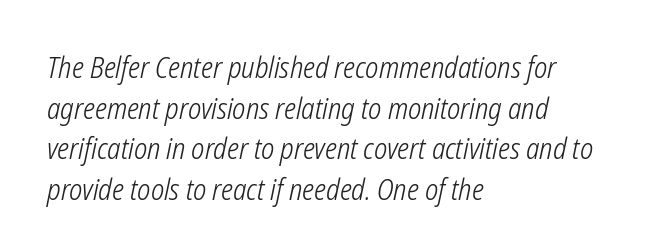
Q: Is the text bold? A: No.
Q: Is the text italic (slanted)? A: Yes, it leans right by about 12 degrees.
Q: Is the text underlined? A: No.
Q: How is the paragraph aligned? A: Left-aligned.
Q: Is the spacing between letters normal or unusually wide? A: Normal.
Q: Is the spacing between lines tight, normal or loose? A: Normal.
Q: Width (condensed, normal, or wide)? A: Condensed.
Q: Stroke contrast? A: Low.
Q: x-height? A: Medium.
Q: Monospaced? A: No.
